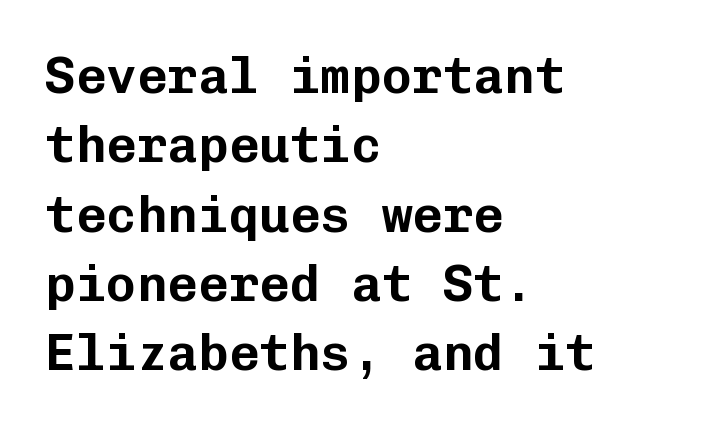
{"serif": "no", "italic": "no", "width": "normal", "stroke_contrast": "low", "x_height": "medium", "monospaced": "yes", "underline": "no", "align": "left", "line_spacing": "normal", "line_spacing_ratio": 1.36, "letter_spacing": "normal", "letter_spacing_em": 0.0, "glyph_px": 51}
